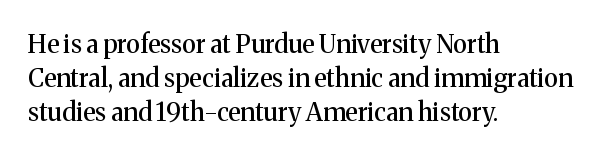
The lettering holds an erect, upright posture throughout. Nobody drew a line under any word here. This rendering uses left alignment, leaving the right contour irregular. Each new line begins a customary step beneath the previous one. Students, note that the glyphs here touch the page at normal intervals.
